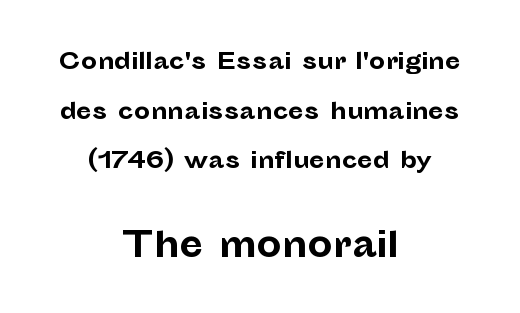
Q: Is the text bold? A: Yes.
Q: Is the text italic (slanted)? A: No, it is upright.
Q: Is the typeface a serif or a sans-serif typeface? A: Sans-serif.
Q: Is the text underlined? A: No.
Q: How is the paragraph aligned? A: Centered.
Q: Is the spacing between letters normal or unusually wide? A: Normal.
Q: Is the spacing between lines tight, normal or loose? A: Loose.
Q: Which block of text is set in a larger size, the first (top) or the second (bottom)? A: The second (bottom) one.
Q: Width (condensed, normal, or wide)? A: Normal.
Q: Stroke contrast? A: Low.
Q: x-height? A: Medium.
Q: Monospaced? A: No.
